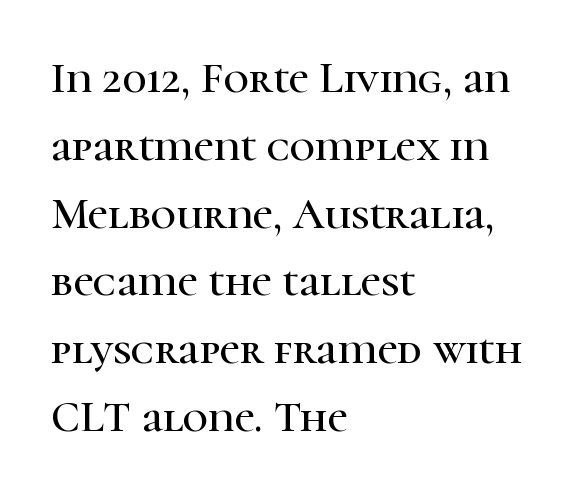
Q: Is the text italic (slanted)? A: No, it is upright.
Q: Is the typeface a serif or a sans-serif typeface? A: Serif.
Q: Is the text underlined? A: No.
Q: How is the paragraph aligned? A: Left-aligned.
Q: Is the spacing between letters normal or unusually wide? A: Normal.
Q: Is the spacing between lines tight, normal or loose? A: Normal.
Q: Width (condensed, normal, or wide)? A: Normal.
Q: Stroke contrast? A: High.
Q: x-height? A: Medium.
Q: Monospaced? A: No.
